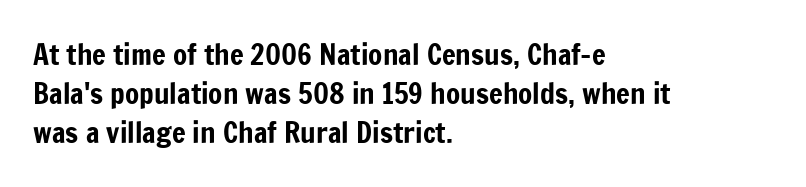
Q: Is the text italic (slanted)? A: No, it is upright.
Q: Is the typeface a serif or a sans-serif typeface? A: Sans-serif.
Q: Is the text underlined? A: No.
Q: How is the paragraph aligned? A: Left-aligned.
Q: Is the spacing between letters normal or unusually wide? A: Normal.
Q: Is the spacing between lines tight, normal or loose? A: Normal.
Q: Width (condensed, normal, or wide)? A: Condensed.
Q: Stroke contrast? A: Low.
Q: x-height? A: Medium.
Q: Monospaced? A: No.
